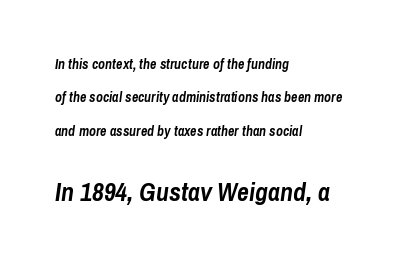
Notice how the stems are inclined rather than vertical — that's the hallmark of italics. The paragraph has a hard left edge and a soft right edge. This layout puts the modest block above and the oversized block below. The face used here has the dense, thick strokes of a bold. This block would shrink considerably if given ordinary leading; it's expanded now. No extra tracking has been applied to these lines.
